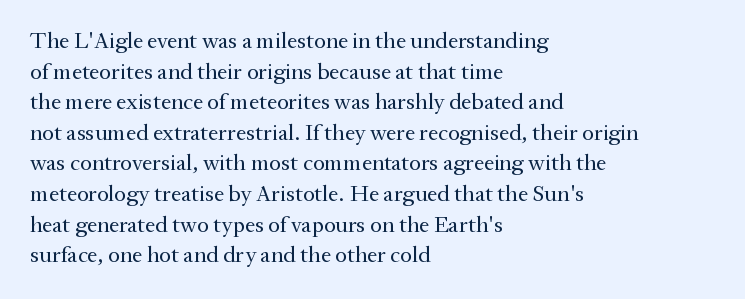
Vertical spacing — default. The text block is weighted toward the left margin, trailing off unevenly rightward. The baseline area is clear. These lines keep a tight, regular rhythm from letter to letter. No extra ink here — the face is not bold.
